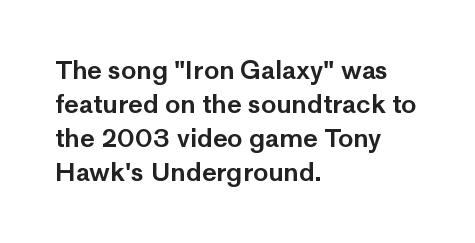
Q: Is the text italic (slanted)? A: No, it is upright.
Q: Is the text underlined? A: No.
Q: How is the paragraph aligned? A: Left-aligned.
Q: Is the spacing between letters normal or unusually wide? A: Normal.
Q: Is the spacing between lines tight, normal or loose? A: Normal.
